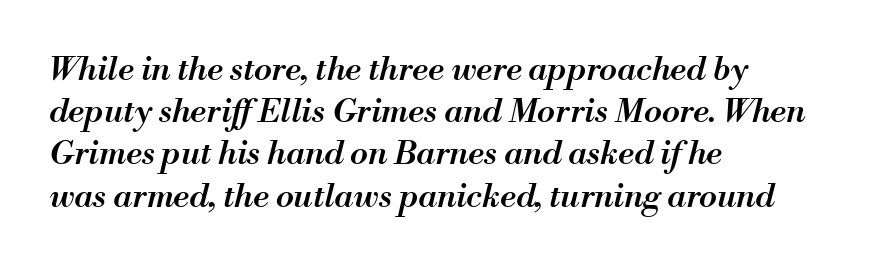
Q: Is the text bold? A: Semi-bold.
Q: Is the text italic (slanted)? A: Yes, it leans right by about 13 degrees.
Q: Is the text underlined? A: No.
Q: How is the paragraph aligned? A: Left-aligned.
Q: Is the spacing between letters normal or unusually wide? A: Normal.
Q: Is the spacing between lines tight, normal or loose? A: Normal.
Q: Width (condensed, normal, or wide)? A: Normal.
Q: Stroke contrast? A: Medium.
Q: x-height? A: Small.
Q: Monospaced? A: No.
